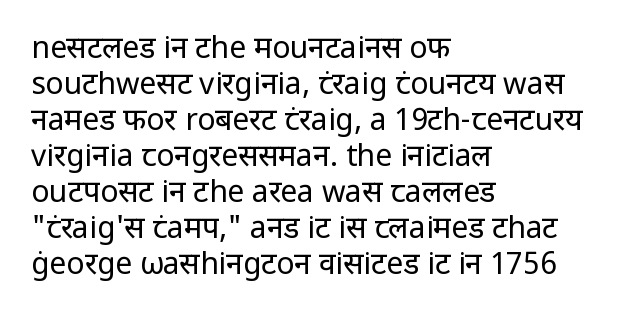
The image shows 30 px regular-weight sans-serif type, upright; set left-aligned, line spacing 1.2x, normal letter spacing, not underlined; low stroke contrast and a medium x-height.
